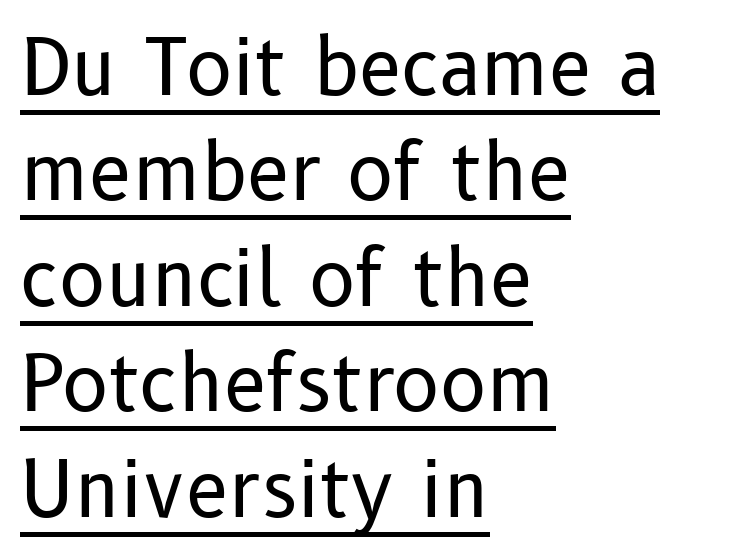
The image shows 77 px regular-weight sans-serif type, upright; set left-aligned, normal line spacing (1.37x), normal letter spacing, underlined; low stroke contrast and a medium x-height.
